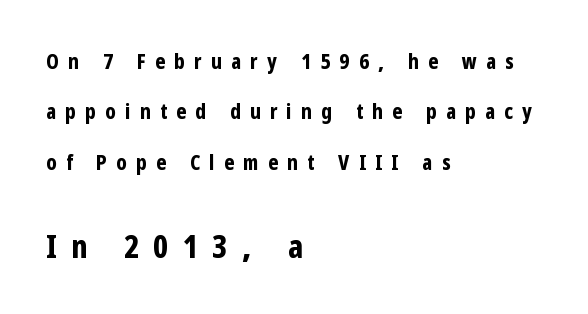
The image shows 32 px bold, condensed sans-serif type, upright; set left-aligned, loose line spacing (2.4x), unusually wide letter spacing (+0.44 em), not underlined; the second (bottom) block is 1.52x larger; low stroke contrast and a medium x-height.
